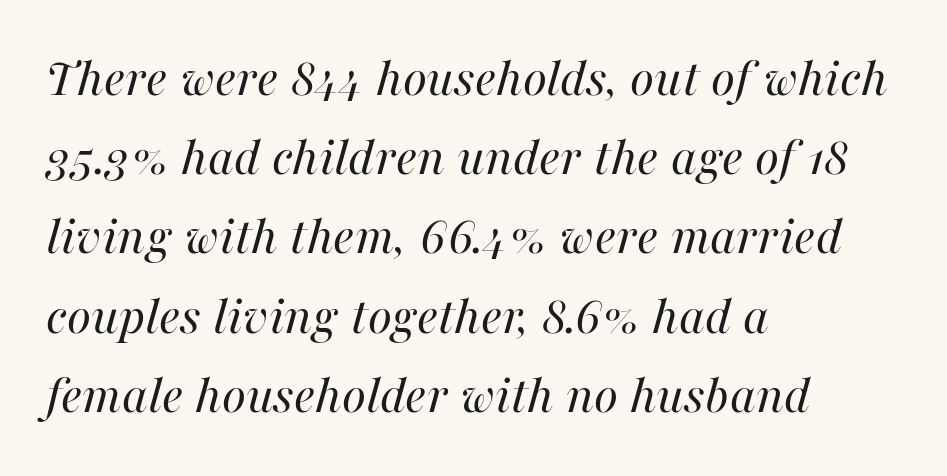
The image shows 55 px regular-weight type, italic (leaning right); set left-aligned, normal line spacing (1.44x), normal letter spacing, not underlined; high stroke contrast and a medium x-height.
